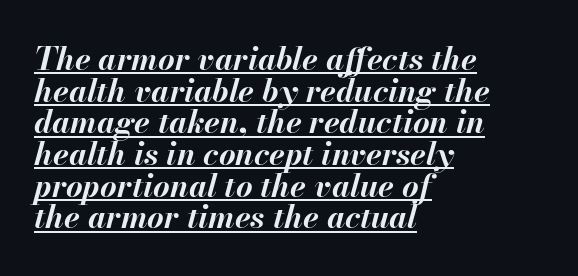
{"italic": "yes", "lean": "right", "slant_degrees": 13, "bold": "yes", "weight": "bold", "width": "normal", "stroke_contrast": "medium", "x_height": "small", "monospaced": "no", "underline": "yes", "align": "left", "line_spacing": "tight", "line_spacing_ratio": 0.99, "letter_spacing": "normal", "letter_spacing_em": 0.0, "glyph_px": 32}
